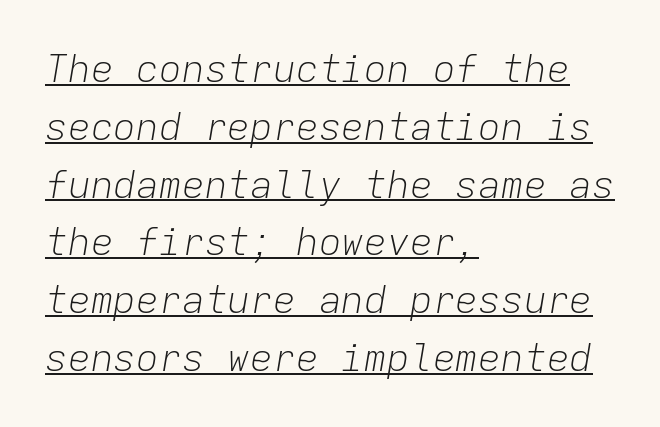
{"italic": "yes", "lean": "right", "slant_degrees": 9, "bold": "no", "weight": "light", "width": "normal", "stroke_contrast": "low", "x_height": "medium", "monospaced": "yes", "underline": "yes", "align": "left", "line_spacing": "normal", "line_spacing_ratio": 1.52, "letter_spacing": "normal", "letter_spacing_em": 0.0, "glyph_px": 38}
